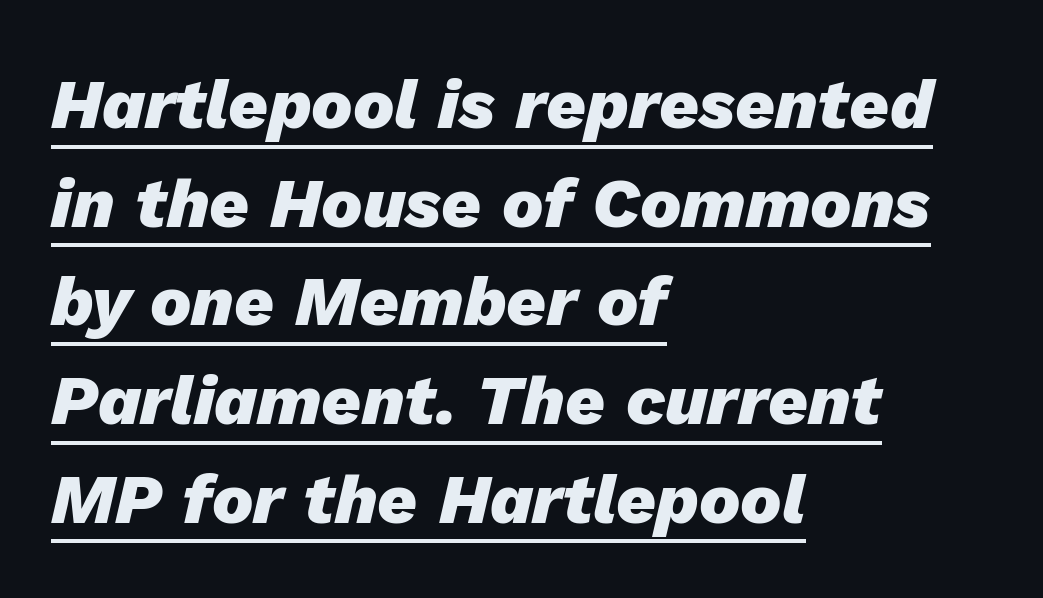
Q: Is the text bold? A: Yes.
Q: Is the text italic (slanted)? A: Yes, it leans right by about 13 degrees.
Q: Is the text underlined? A: Yes.
Q: How is the paragraph aligned? A: Left-aligned.
Q: Is the spacing between letters normal or unusually wide? A: Normal.
Q: Is the spacing between lines tight, normal or loose? A: Normal.
Q: Width (condensed, normal, or wide)? A: Normal.
Q: Stroke contrast? A: Low.
Q: x-height? A: Medium.
Q: Monospaced? A: No.
